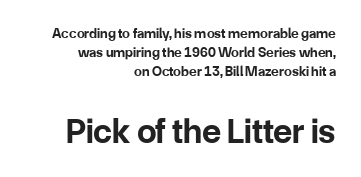
{"serif": "no", "italic": "no", "bold": "yes", "weight": "bold", "width": "normal", "stroke_contrast": "low", "x_height": "medium", "monospaced": "no", "underline": "no", "align": "right", "line_spacing": "normal", "line_spacing_ratio": 1.35, "letter_spacing": "normal", "letter_spacing_em": 0.0, "larger_block": "second", "size_ratio": 2.5, "glyph_px": 35}
